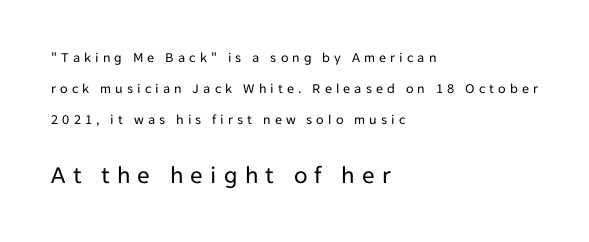
{"italic": "no", "bold": "no", "underline": "no", "align": "left", "line_spacing": "loose", "line_spacing_ratio": 2.2, "letter_spacing": "wide", "letter_spacing_em": 0.29, "larger_block": "second", "size_ratio": 1.79, "glyph_px": 25}
